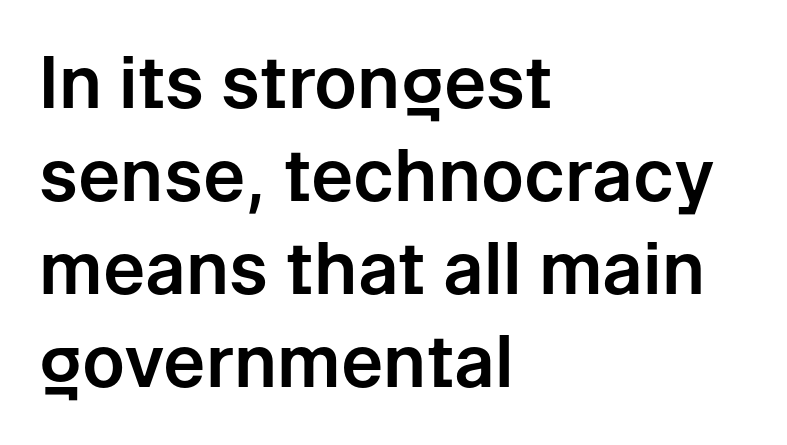
{"serif": "no", "italic": "no", "width": "normal", "stroke_contrast": "low", "x_height": "medium", "monospaced": "no", "underline": "no", "align": "left", "line_spacing": "normal", "line_spacing_ratio": 1.31, "letter_spacing": "normal", "letter_spacing_em": 0.0, "glyph_px": 71}
